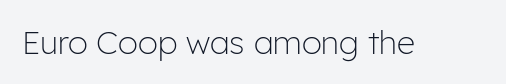
The image shows 32 px light sans-serif type, upright; set normal letter spacing, not underlined; low stroke contrast and a medium x-height.
